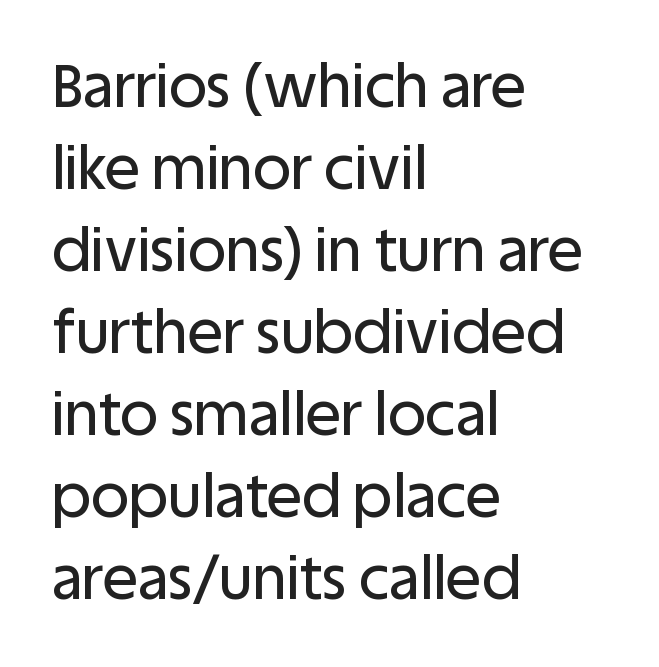
{"serif": "no", "italic": "no", "width": "normal", "stroke_contrast": "low", "x_height": "large", "monospaced": "no", "underline": "no", "align": "left", "line_spacing": "normal", "line_spacing_ratio": 1.39, "letter_spacing": "normal", "letter_spacing_em": 0.0, "glyph_px": 59}
